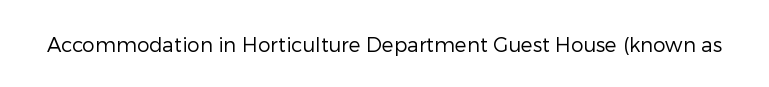
Posture: upright roman. Short note: letters normally spaced. The weight would be labelled regular, book, light, or lighter still. Lines of text with bare space underneath.
